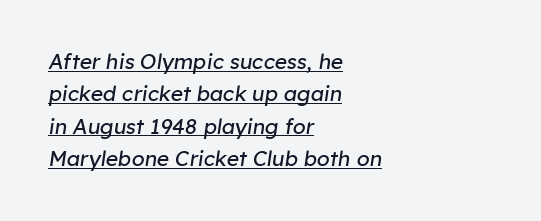
{"italic": "yes", "lean": "right", "slant_degrees": 8, "bold": "no", "underline": "yes", "align": "left", "line_spacing": "normal", "line_spacing_ratio": 1.54, "letter_spacing": "normal", "letter_spacing_em": 0.0, "glyph_px": 21}
